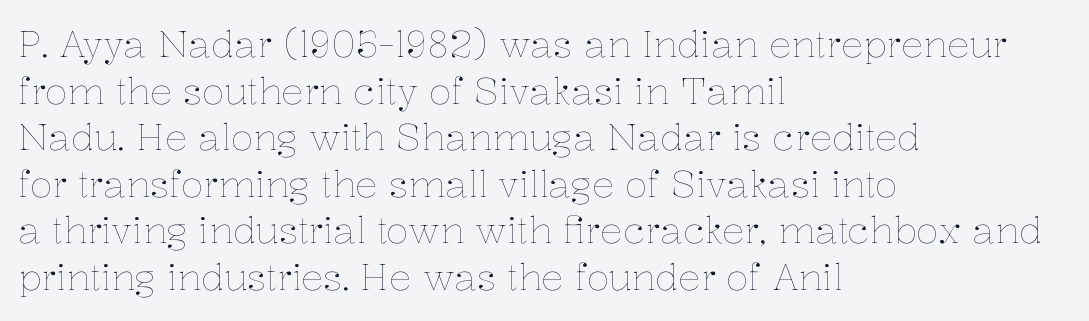
{"italic": "no", "bold": "no", "weight": "thin", "width": "normal", "stroke_contrast": "low", "x_height": "medium", "monospaced": "no", "underline": "no", "align": "left", "line_spacing": "normal", "line_spacing_ratio": 1.26, "letter_spacing": "normal", "letter_spacing_em": 0.0, "glyph_px": 37}
